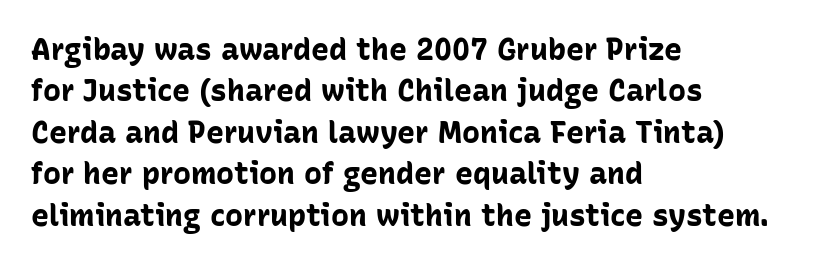
Q: Is the text bold? A: Yes.
Q: Is the text italic (slanted)? A: No, it is upright.
Q: Is the typeface a serif or a sans-serif typeface? A: Sans-serif.
Q: Is the text underlined? A: No.
Q: How is the paragraph aligned? A: Left-aligned.
Q: Is the spacing between letters normal or unusually wide? A: Normal.
Q: Is the spacing between lines tight, normal or loose? A: Normal.
Q: Width (condensed, normal, or wide)? A: Normal.
Q: Stroke contrast? A: Low.
Q: x-height? A: Medium.
Q: Monospaced? A: No.
